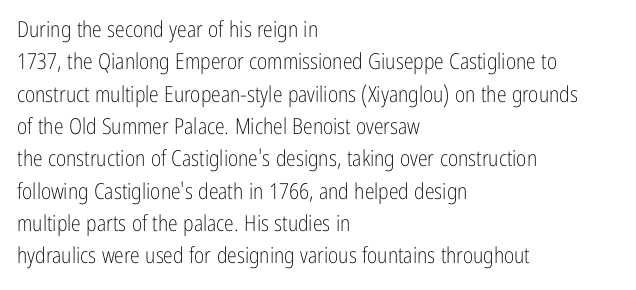
Q: Is the text bold? A: No.
Q: Is the text italic (slanted)? A: No, it is upright.
Q: Is the text underlined? A: No.
Q: How is the paragraph aligned? A: Left-aligned.
Q: Is the spacing between letters normal or unusually wide? A: Normal.
Q: Is the spacing between lines tight, normal or loose? A: Normal.
